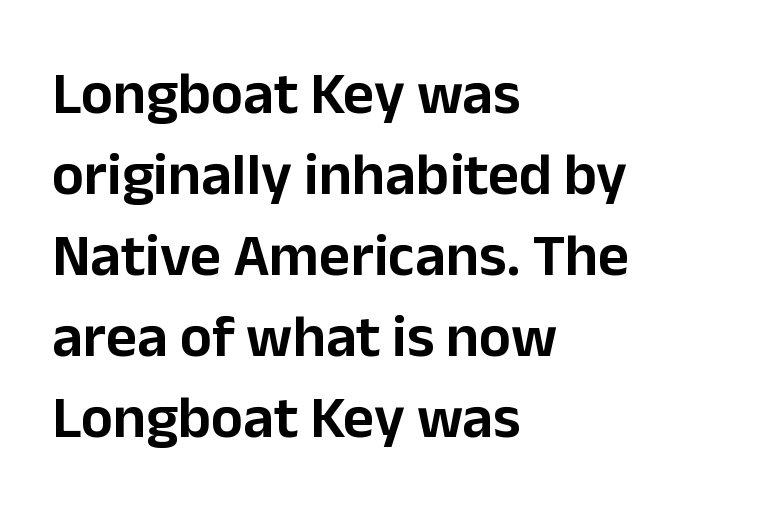
Q: Is the text italic (slanted)? A: No, it is upright.
Q: Is the typeface a serif or a sans-serif typeface? A: Sans-serif.
Q: Is the text underlined? A: No.
Q: How is the paragraph aligned? A: Left-aligned.
Q: Is the spacing between letters normal or unusually wide? A: Normal.
Q: Is the spacing between lines tight, normal or loose? A: Normal.
Q: Width (condensed, normal, or wide)? A: Normal.
Q: Stroke contrast? A: Low.
Q: x-height? A: Medium.
Q: Monospaced? A: No.
